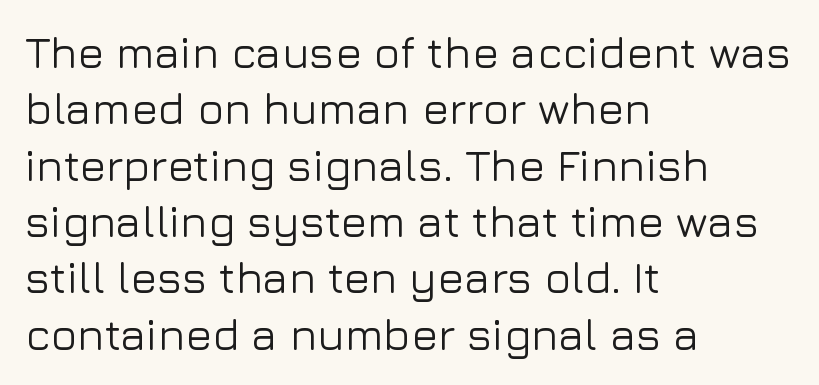
The image shows 44 px sans-serif type, upright; set left-aligned, normal line spacing (1.28x), normal letter spacing, not underlined; low stroke contrast and a medium x-height.
